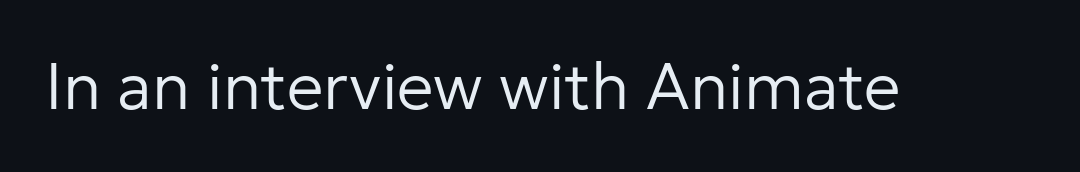
You can tell it's not italic because the verticals are truly vertical. Think of a printed novel: that variable character pitch is what you see here. This rendering employs a face without finishing strokes, i.e., a sans-serif. The area under the type is left untouched. On a weight scale, this lands at 450 or below.
